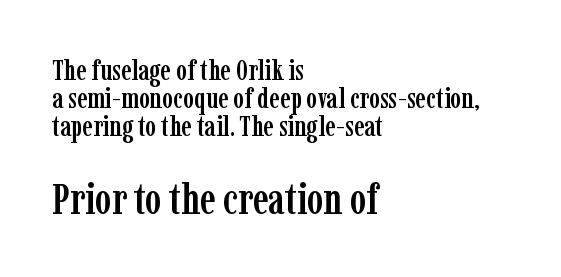
Q: Is the text italic (slanted)? A: No, it is upright.
Q: Is the typeface a serif or a sans-serif typeface? A: Serif.
Q: Is the text underlined? A: No.
Q: How is the paragraph aligned? A: Left-aligned.
Q: Is the spacing between letters normal or unusually wide? A: Normal.
Q: Is the spacing between lines tight, normal or loose? A: Tight.
Q: Which block of text is set in a larger size, the first (top) or the second (bottom)? A: The second (bottom) one.
Q: Width (condensed, normal, or wide)? A: Condensed.
Q: Stroke contrast? A: Low.
Q: x-height? A: Medium.
Q: Monospaced? A: No.
